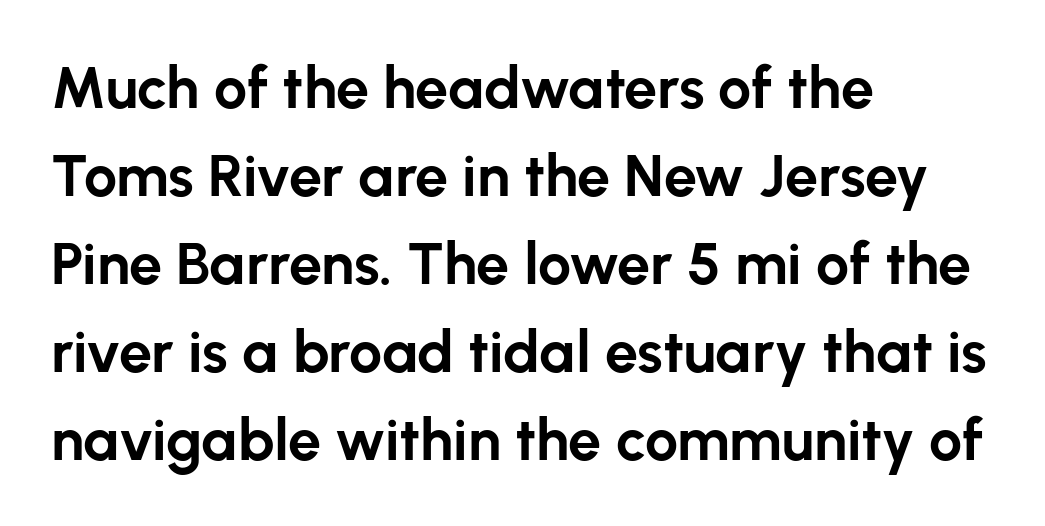
Q: Is the text bold? A: Yes.
Q: Is the text italic (slanted)? A: No, it is upright.
Q: Is the typeface a serif or a sans-serif typeface? A: Sans-serif.
Q: Is the text underlined? A: No.
Q: How is the paragraph aligned? A: Left-aligned.
Q: Is the spacing between letters normal or unusually wide? A: Normal.
Q: Is the spacing between lines tight, normal or loose? A: Normal.
Q: Width (condensed, normal, or wide)? A: Normal.
Q: Stroke contrast? A: Low.
Q: x-height? A: Medium.
Q: Monospaced? A: No.
